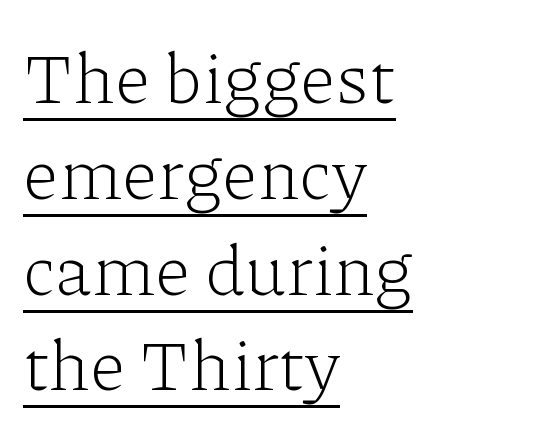
A typesetter would call this zero additional tracking. The leading is moderate, giving the passage an even texture. No chunkiness to these letters — they're not bold. The letters advance in unequal steps, a hallmark of proportional type. Ascenders rise straight up at ninety degrees.
